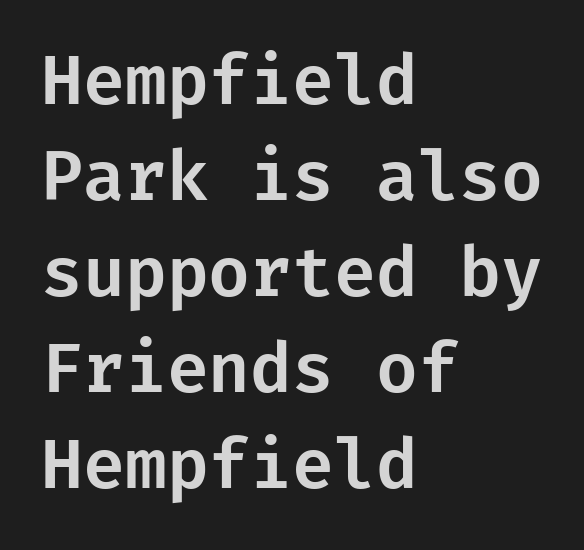
The image shows 68 px sans-serif type, upright; set left-aligned, normal line spacing (1.41x), normal letter spacing, not underlined; low stroke contrast and a medium x-height.
